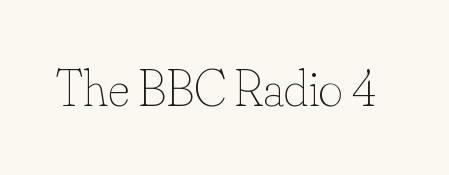
{"italic": "no", "bold": "no", "weight": "thin", "width": "normal", "stroke_contrast": "low", "x_height": "small", "monospaced": "no", "underline": "no", "letter_spacing": "normal", "letter_spacing_em": 0.0, "glyph_px": 52}
